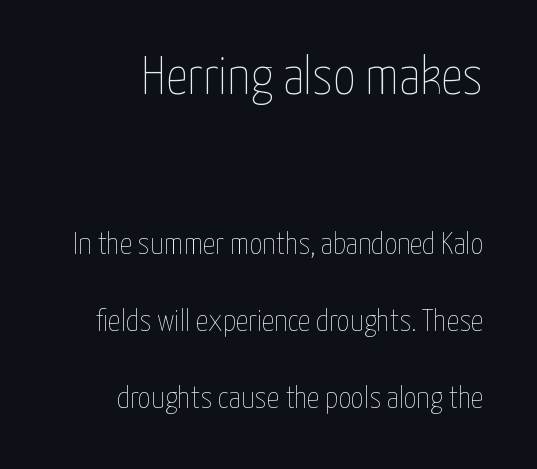
Q: Is the text bold? A: No.
Q: Is the text italic (slanted)? A: No, it is upright.
Q: Is the text underlined? A: No.
Q: Is the spacing between letters normal or unusually wide? A: Normal.
Q: Is the spacing between lines tight, normal or loose? A: Loose.
Q: Which block of text is set in a larger size, the first (top) or the second (bottom)? A: The first (top) one.
Q: Width (condensed, normal, or wide)? A: Condensed.
Q: Stroke contrast? A: Low.
Q: x-height? A: Medium.
Q: Monospaced? A: No.
